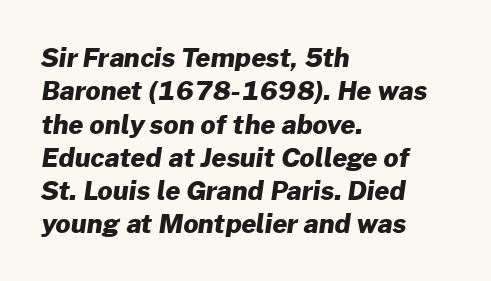
The image shows 26 px bold type; set left-aligned, normal line spacing (1.28x), normal letter spacing, not underlined.
